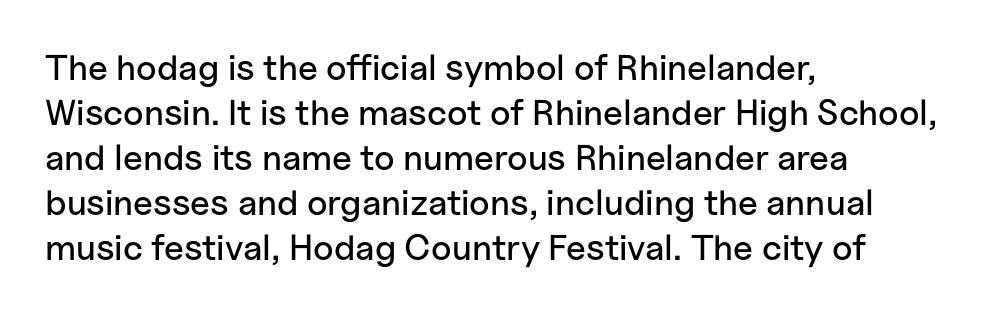
These lines keep a tight, regular rhythm from letter to letter. These lines sit exactly where default settings would place them. The text was rendered using a sans face with plain stroke endings. The font's upright variant was chosen for this text. Is this a fixed-width face? No — the glyphs have proportional, varying widths. The paragraph has a hard left edge and a soft right edge.
